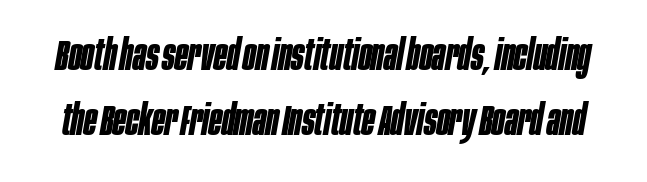
A typesetter would call this proportional, since set widths differ per character. Look at the stroke-to-counter ratio: heavy, a bold. These lines were composed using italics. Each row of text sits above clean, open space. Vertical spacing — default. The passage shown has conventional tracking throughout.
